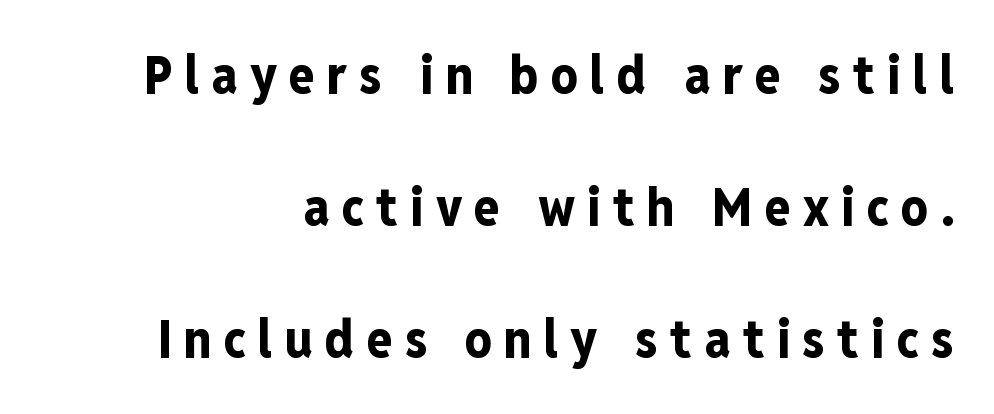
Typesetter's note: full bold, strokes at maximum text heaviness. Only glyphs here, with clear space below each row. Looks like regular typesetting: each glyph gets only the width it needs. Each letter's strokes conclude bluntly, with no projecting serifs. This sample uses expanded letter spacing, leaving extra air between glyphs.
